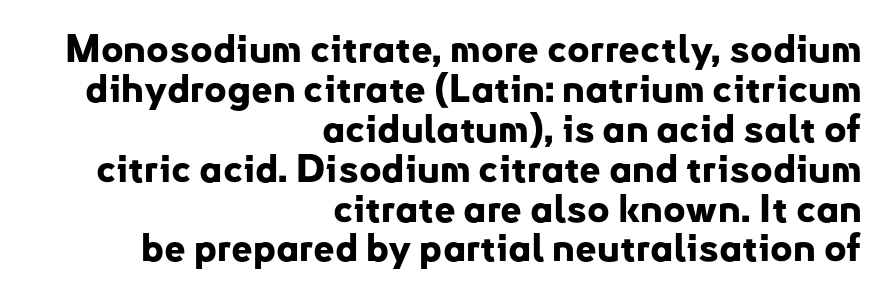
{"serif": "no", "italic": "no", "bold": "yes", "weight": "bold", "width": "normal", "stroke_contrast": "low", "x_height": "small", "monospaced": "no", "underline": "no", "align": "right", "line_spacing": "tight", "line_spacing_ratio": 1.05, "letter_spacing": "normal", "letter_spacing_em": 0.0, "glyph_px": 38}
